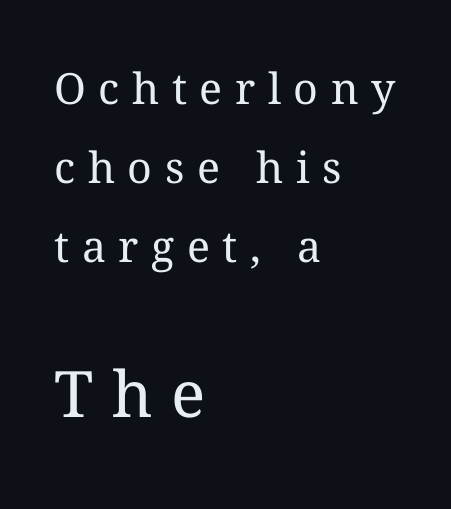
{"italic": "no", "bold": "no", "weight": "regular", "width": "normal", "stroke_contrast": "medium", "x_height": "medium", "monospaced": "no", "underline": "no", "align": "left", "line_spacing_ratio": 1.84, "letter_spacing": "wide", "letter_spacing_em": 0.29, "larger_block": "second", "size_ratio": 1.49, "glyph_px": 64}
